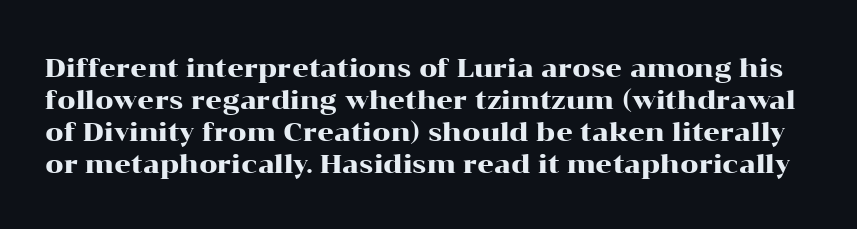
The image shows 26 px text type, upright; set line spacing 1.23x, normal letter spacing, not underlined.
